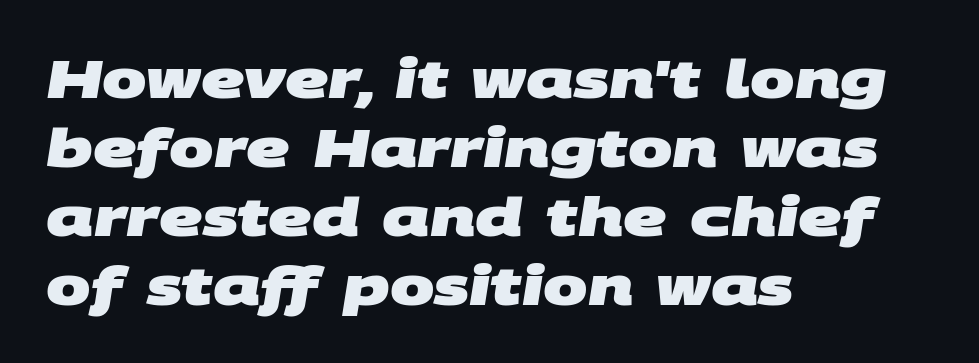
{"serif": "no", "bold": "yes", "weight": "heavy", "width": "wide", "stroke_contrast": "medium", "x_height": "large", "monospaced": "no", "underline": "no", "align": "left", "line_spacing": "normal", "line_spacing_ratio": 1.3, "letter_spacing": "normal", "letter_spacing_em": 0.0, "glyph_px": 53}
